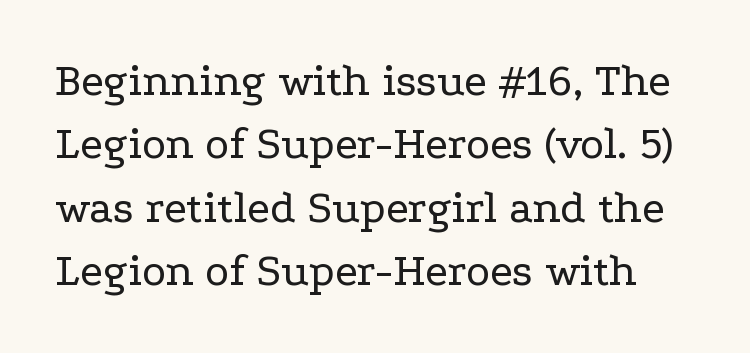
{"serif": "yes", "italic": "no", "bold": "no", "weight": "regular", "width": "wide", "stroke_contrast": "low", "x_height": "medium", "monospaced": "no", "underline": "no", "line_spacing": "normal", "line_spacing_ratio": 1.38, "letter_spacing": "normal", "letter_spacing_em": 0.0, "glyph_px": 46}
